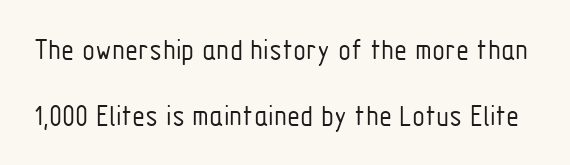
Q: Is the text bold? A: No.
Q: Is the text italic (slanted)? A: No, it is upright.
Q: Is the typeface a serif or a sans-serif typeface? A: Sans-serif.
Q: Is the text underlined? A: No.
Q: Is the spacing between letters normal or unusually wide? A: Normal.
Q: Is the spacing between lines tight, normal or loose? A: Loose.
Q: Width (condensed, normal, or wide)? A: Condensed.
Q: Stroke contrast? A: Low.
Q: x-height? A: Medium.
Q: Monospaced? A: No.
